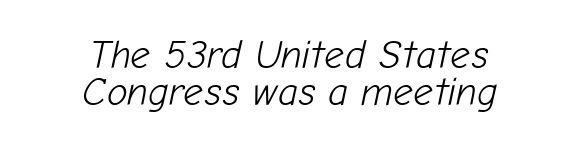
The image shows 39 px light type, italic (leaning right); set centered, tight line spacing (0.96x), normal letter spacing, not underlined; low stroke contrast and a medium x-height.
